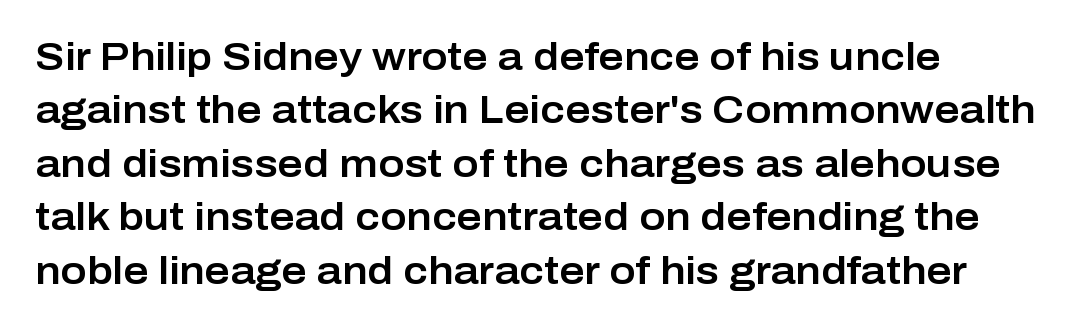
The image shows 39 px sans-serif type, upright; set normal line spacing (1.37x), normal letter spacing, not underlined; low stroke contrast and a medium x-height.
